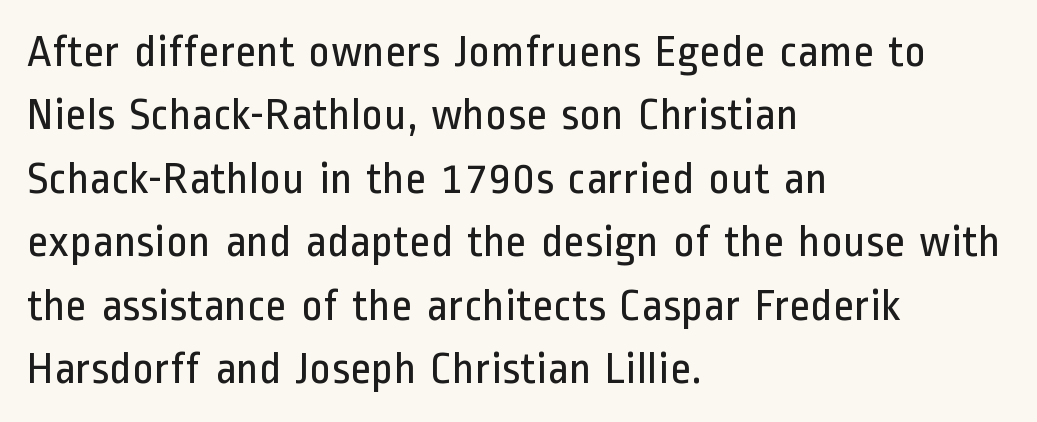
The glyphs in this specimen are sans serif. This sample is left-justified, so line endings fall wherever the words run out. If you drew a line through each stem, it would be perfectly vertical. Do the characters align in a grid? No, the font is proportional.
